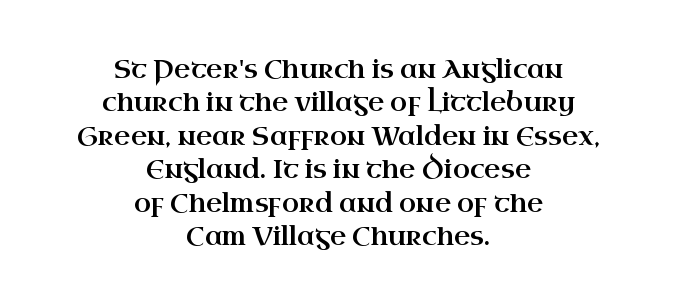
{"italic": "no", "underline": "no", "align": "center", "line_spacing": "normal", "line_spacing_ratio": 1.34, "letter_spacing": "normal", "letter_spacing_em": 0.0, "glyph_px": 25}
